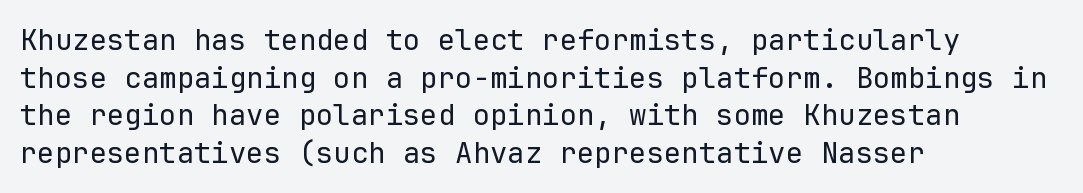
Q: Is the text bold? A: No.
Q: Is the text italic (slanted)? A: No, it is upright.
Q: Is the typeface a serif or a sans-serif typeface? A: Sans-serif.
Q: Is the text underlined? A: No.
Q: How is the paragraph aligned? A: Left-aligned.
Q: Is the spacing between letters normal or unusually wide? A: Normal.
Q: Is the spacing between lines tight, normal or loose? A: Normal.
Q: Width (condensed, normal, or wide)? A: Normal.
Q: Stroke contrast? A: Low.
Q: x-height? A: Medium.
Q: Monospaced? A: Yes.
